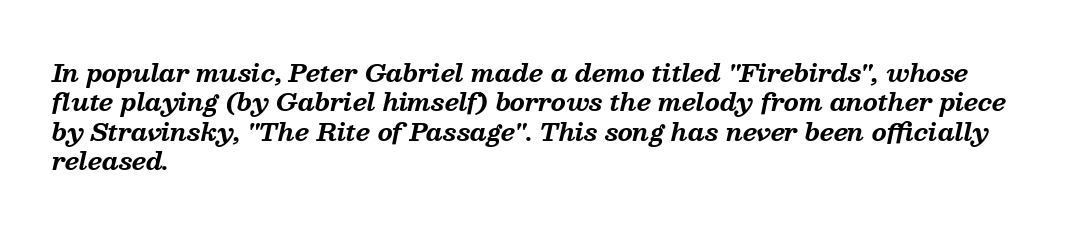
{"italic": "yes", "lean": "right", "slant_degrees": 13, "bold": "yes", "underline": "no", "align": "left", "line_spacing_ratio": 1.22, "letter_spacing": "normal", "letter_spacing_em": 0.0, "glyph_px": 24}
